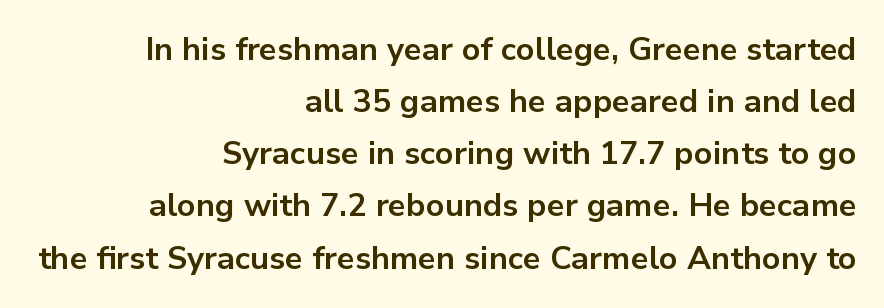
{"serif": "no", "italic": "no", "bold": "yes", "weight": "bold", "width": "normal", "stroke_contrast": "low", "x_height": "medium", "monospaced": "no", "underline": "no", "align": "right", "line_spacing": "normal", "line_spacing_ratio": 1.63, "letter_spacing": "normal", "letter_spacing_em": 0.0, "glyph_px": 32}
